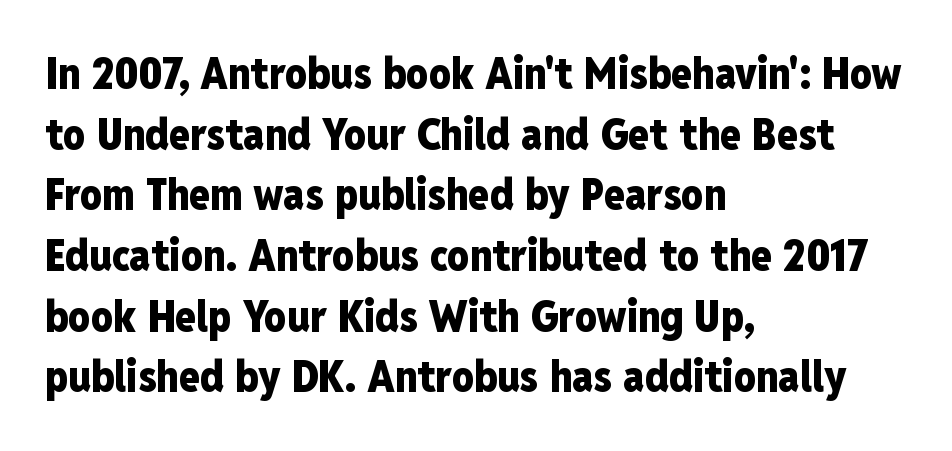
Q: Is the text bold? A: Yes.
Q: Is the text italic (slanted)? A: No, it is upright.
Q: Is the typeface a serif or a sans-serif typeface? A: Sans-serif.
Q: Is the text underlined? A: No.
Q: How is the paragraph aligned? A: Left-aligned.
Q: Is the spacing between letters normal or unusually wide? A: Normal.
Q: Is the spacing between lines tight, normal or loose? A: Normal.
Q: Width (condensed, normal, or wide)? A: Condensed.
Q: Stroke contrast? A: Low.
Q: x-height? A: Medium.
Q: Monospaced? A: No.
